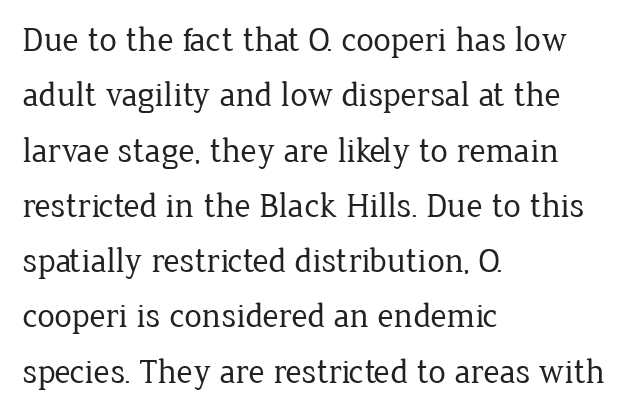
{"serif": "yes", "italic": "no", "bold": "no", "weight": "regular", "width": "normal", "stroke_contrast": "low", "x_height": "medium", "monospaced": "no", "underline": "no", "align": "left", "line_spacing": "normal", "line_spacing_ratio": 1.58, "letter_spacing": "normal", "letter_spacing_em": 0.0, "glyph_px": 35}
